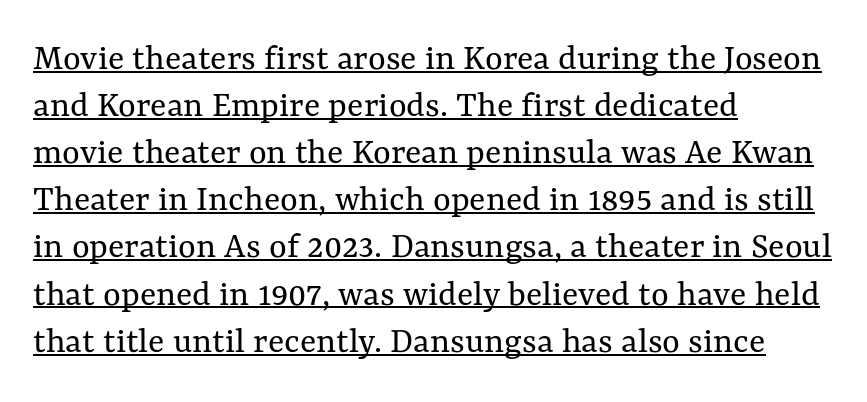
The image shows 38 px regular-weight type, upright; set left-aligned, line spacing 1.24x, normal letter spacing, underlined; medium stroke contrast and a medium x-height.
